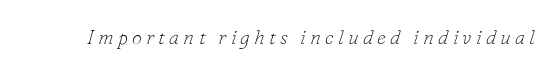
The image shows 20 px text type, italic (leaning right); set unusually wide letter spacing (+0.21 em), not underlined.
